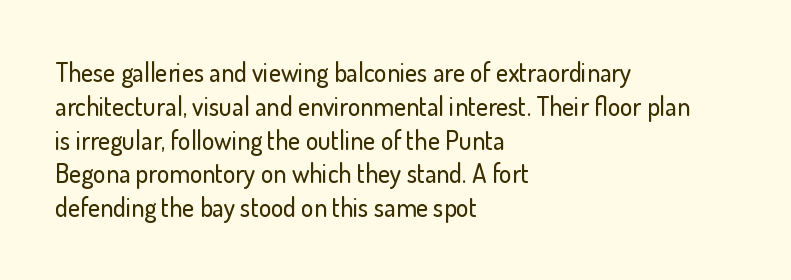
The ragged edge is on the right, which tells us the setting is flush left. How would I describe the line gaps? Plain and ordinary. This is the regular roman posture of the typeface. Only glyphs here, with clear space below each row.
